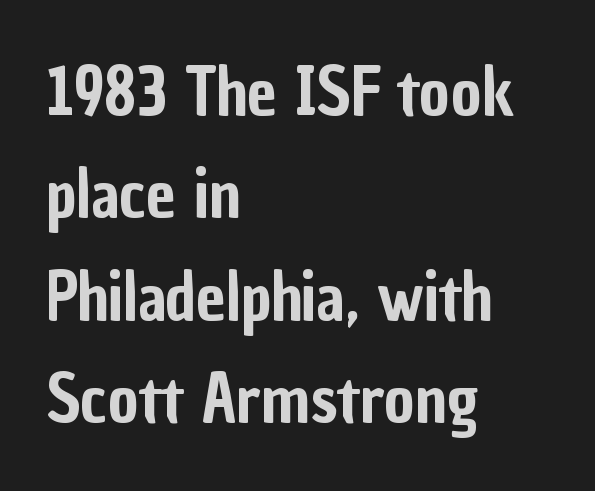
{"serif": "no", "italic": "no", "width": "condensed", "stroke_contrast": "low", "x_height": "medium", "monospaced": "no", "underline": "no", "align": "left", "line_spacing": "normal", "line_spacing_ratio": 1.55, "letter_spacing": "normal", "letter_spacing_em": 0.0, "glyph_px": 66}
